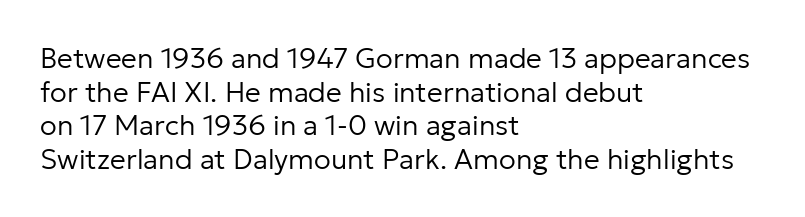
The image shows 28 px regular-weight sans-serif type, upright; set left-aligned, line spacing 1.2x, normal letter spacing, not underlined; low stroke contrast and a medium x-height.
